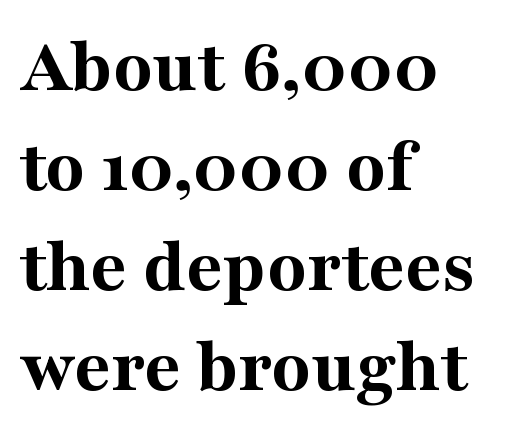
Q: Is the text bold? A: Yes.
Q: Is the text italic (slanted)? A: No, it is upright.
Q: Is the typeface a serif or a sans-serif typeface? A: Serif.
Q: Is the text underlined? A: No.
Q: How is the paragraph aligned? A: Left-aligned.
Q: Is the spacing between letters normal or unusually wide? A: Normal.
Q: Is the spacing between lines tight, normal or loose? A: Normal.
Q: Width (condensed, normal, or wide)? A: Normal.
Q: Stroke contrast? A: Medium.
Q: x-height? A: Medium.
Q: Monospaced? A: No.
